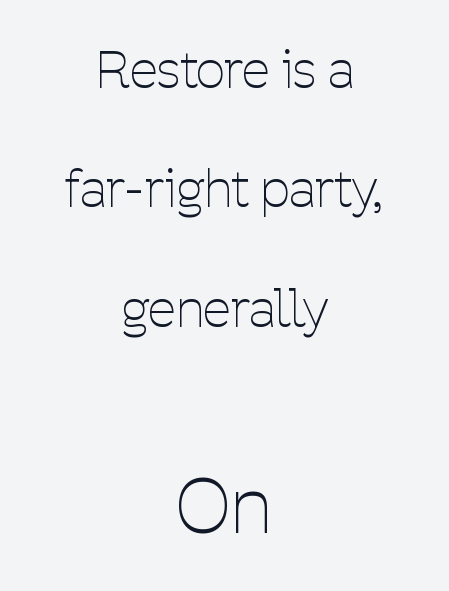
The image shows 76 px thin, condensed sans-serif type, upright; set centered, loose line spacing (2.34x), normal letter spacing, not underlined; the second (bottom) block is 1.49x larger; low stroke contrast and a medium x-height.
